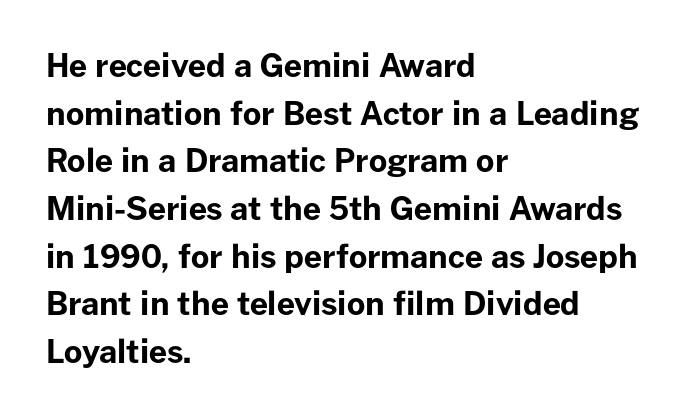
Q: Is the text bold? A: Yes.
Q: Is the text italic (slanted)? A: No, it is upright.
Q: Is the typeface a serif or a sans-serif typeface? A: Sans-serif.
Q: Is the text underlined? A: No.
Q: How is the paragraph aligned? A: Left-aligned.
Q: Is the spacing between letters normal or unusually wide? A: Normal.
Q: Is the spacing between lines tight, normal or loose? A: Normal.
Q: Width (condensed, normal, or wide)? A: Normal.
Q: Stroke contrast? A: Low.
Q: x-height? A: Medium.
Q: Monospaced? A: No.
